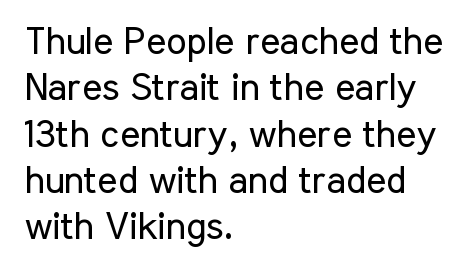
{"serif": "no", "italic": "no", "bold": "no", "weight": "regular", "width": "condensed", "stroke_contrast": "low", "x_height": "medium", "monospaced": "no", "underline": "no", "align": "left", "line_spacing_ratio": 1.22, "letter_spacing": "normal", "letter_spacing_em": 0.0, "glyph_px": 38}
